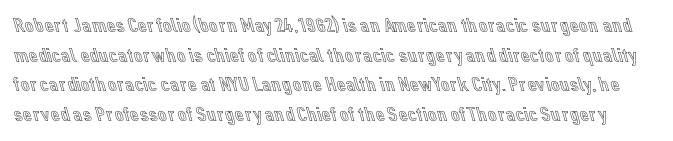
The image shows 20 px text type; set normal line spacing (1.48x), normal letter spacing, not underlined.
